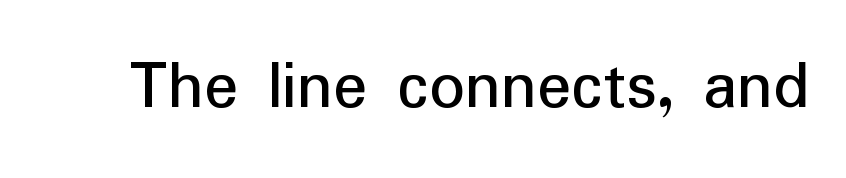
Q: Is the text italic (slanted)? A: No, it is upright.
Q: Is the typeface a serif or a sans-serif typeface? A: Sans-serif.
Q: Is the text underlined? A: No.
Q: Is the spacing between letters normal or unusually wide? A: Normal.
Q: Width (condensed, normal, or wide)? A: Normal.
Q: Stroke contrast? A: Low.
Q: x-height? A: Medium.
Q: Monospaced? A: No.
